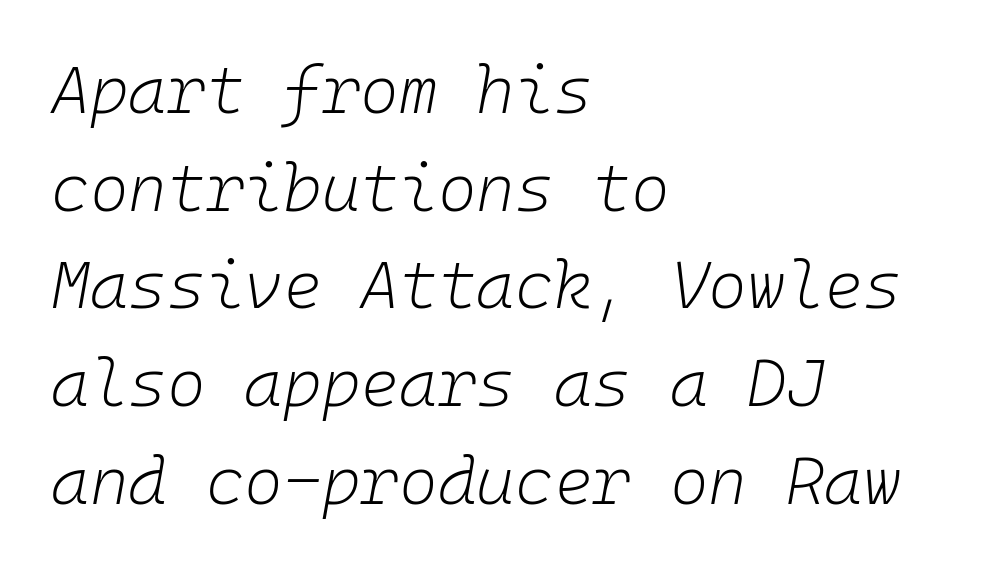
Q: Is the text bold? A: No.
Q: Is the text italic (slanted)? A: Yes, it leans right by about 10 degrees.
Q: Is the text underlined? A: No.
Q: How is the paragraph aligned? A: Left-aligned.
Q: Is the spacing between letters normal or unusually wide? A: Normal.
Q: Is the spacing between lines tight, normal or loose? A: Normal.
Q: Width (condensed, normal, or wide)? A: Normal.
Q: Stroke contrast? A: Low.
Q: x-height? A: Medium.
Q: Monospaced? A: Yes.
